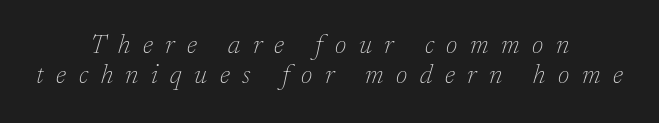
{"italic": "yes", "lean": "right", "slant_degrees": 17, "bold": "no", "underline": "no", "align": "center", "line_spacing": "tight", "line_spacing_ratio": 1.15, "letter_spacing": "wide", "letter_spacing_em": 0.48, "glyph_px": 26}
